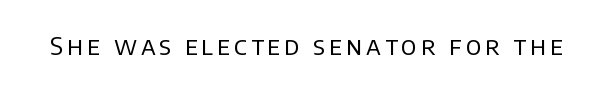
The image shows 25 px text type, upright; set not underlined.
